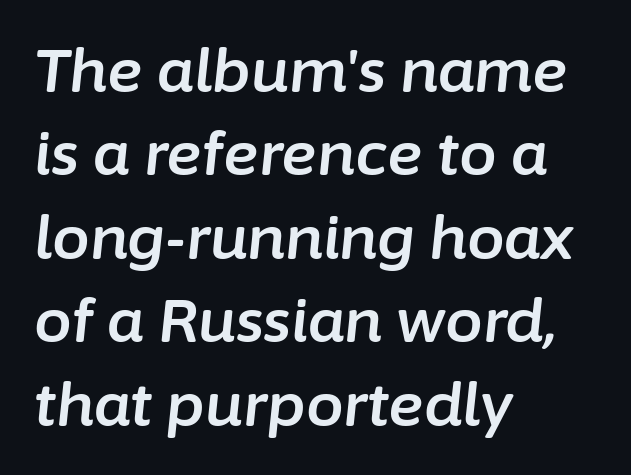
{"italic": "yes", "lean": "right", "slant_degrees": 6, "width": "normal", "stroke_contrast": "low", "x_height": "medium", "monospaced": "no", "underline": "no", "align": "left", "line_spacing": "normal", "line_spacing_ratio": 1.39, "letter_spacing": "normal", "letter_spacing_em": 0.0, "glyph_px": 60}
